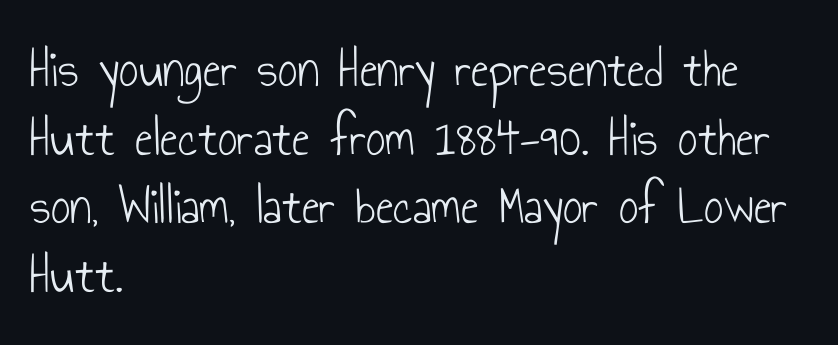
{"serif": "no", "italic": "no", "bold": "no", "weight": "light", "width": "condensed", "stroke_contrast": "low", "x_height": "small", "monospaced": "no", "underline": "no", "align": "left", "line_spacing": "normal", "line_spacing_ratio": 1.27, "letter_spacing": "normal", "letter_spacing_em": 0.0, "glyph_px": 54}
